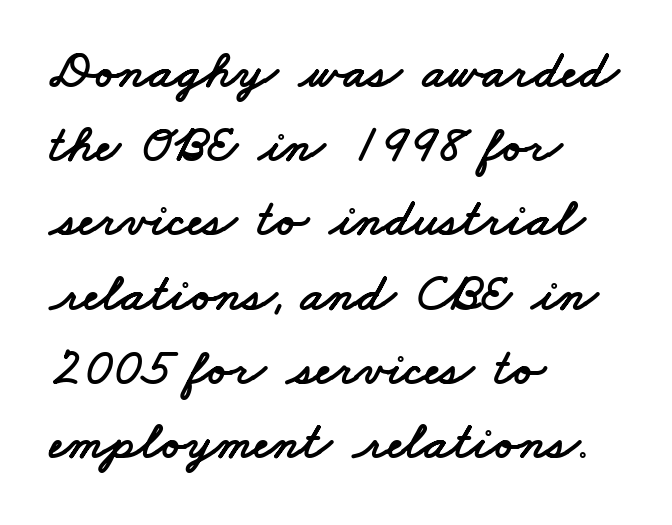
Q: Is the typeface a serif or a sans-serif typeface? A: Sans-serif.
Q: Is the text underlined? A: No.
Q: How is the paragraph aligned? A: Left-aligned.
Q: Is the spacing between letters normal or unusually wide? A: Normal.
Q: Is the spacing between lines tight, normal or loose? A: Normal.
Q: Width (condensed, normal, or wide)? A: Wide.
Q: Stroke contrast? A: Low.
Q: x-height? A: Small.
Q: Monospaced? A: No.
